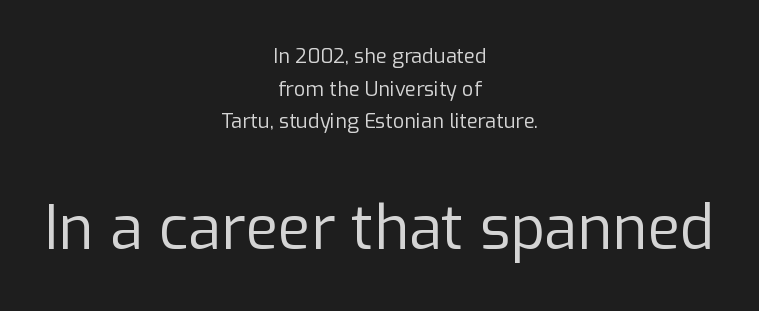
The image shows 60 px regular-weight sans-serif type, upright; set centered, normal line spacing (1.63x), normal letter spacing, not underlined; the second (bottom) block is 3.0x larger; low stroke contrast and a medium x-height.
